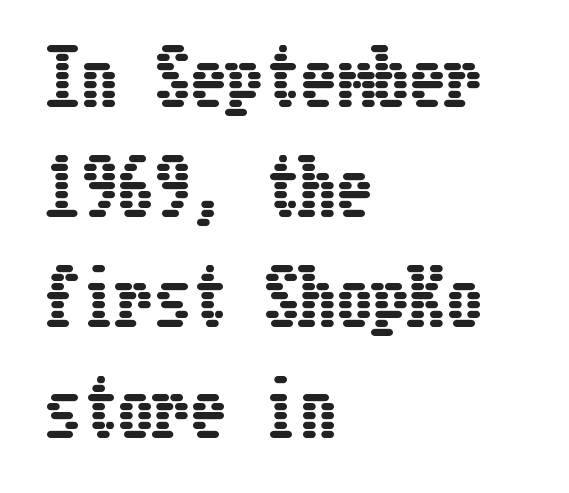
The image shows 73 px condensed type, upright; set left-aligned, normal line spacing (1.51x), normal letter spacing, not underlined; low stroke contrast and a medium x-height.
